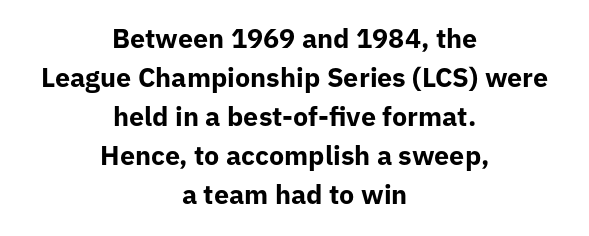
Emphasis by weight is at full strength: bold. The space beneath each line is pristine and unruled. Where is the straight margin? There isn't one; the lines are centered. Designer's note — italics off, roman on.
